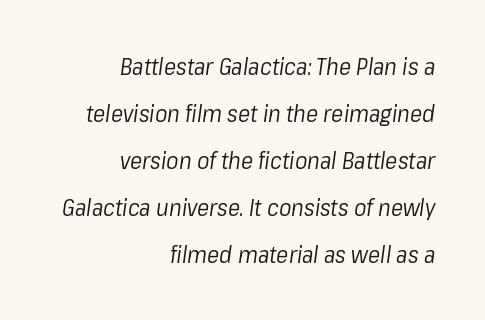
{"italic": "yes", "lean": "right", "slant_degrees": 8, "bold": "no", "underline": "no", "align": "right", "line_spacing": "loose", "line_spacing_ratio": 2.04, "letter_spacing": "normal", "letter_spacing_em": 0.0, "glyph_px": 23}
